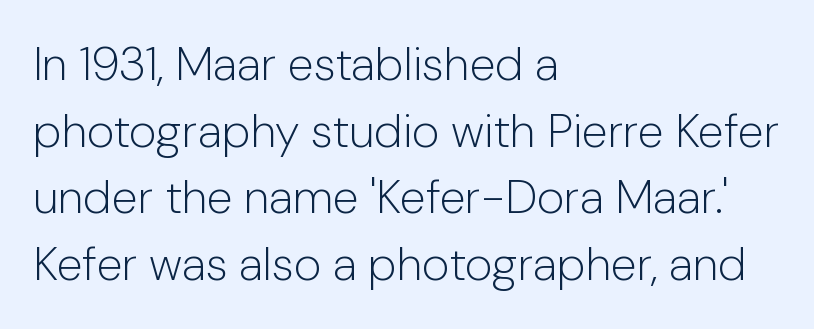
Weight class: somewhere from thin through regular. Posture: upright roman. Reading down the block, your eye returns to a fixed left position each line. Only glyphs here, with clear space below each row. The face used here is rendered with its standard letterfit.
